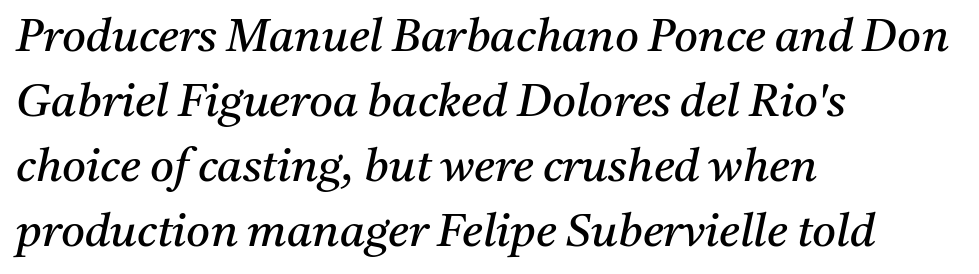
The image shows 46 px regular-weight serif type, italic (leaning right); set left-aligned, normal line spacing (1.41x), normal letter spacing, not underlined; medium stroke contrast and a medium x-height.
